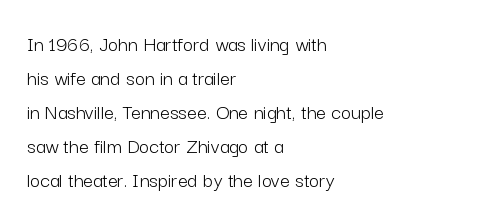
These lines stack with their left ends in a neat column. Any mark beneath the type? The region is blank. Short note: letters normally spaced. The type sits square on the baseline with zero lean.
